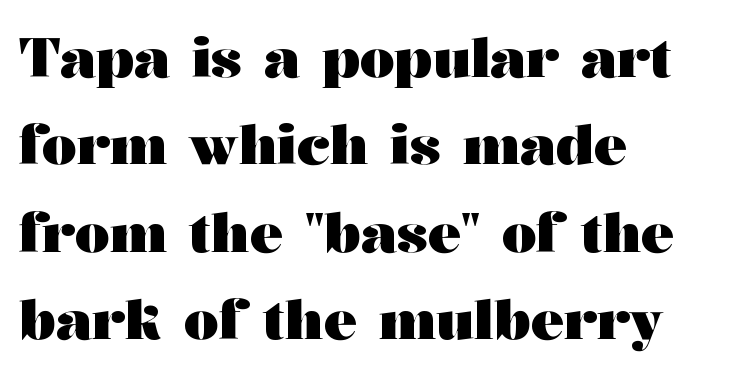
Do the characters align in a grid? No, the font is proportional. Each new line begins a customary step beneath the previous one. Does extra space separate the letters? No, they use regular spacing. Are there feet on the stems? There are — it's a serif. The characters look thick and weighty, a clear bold.
